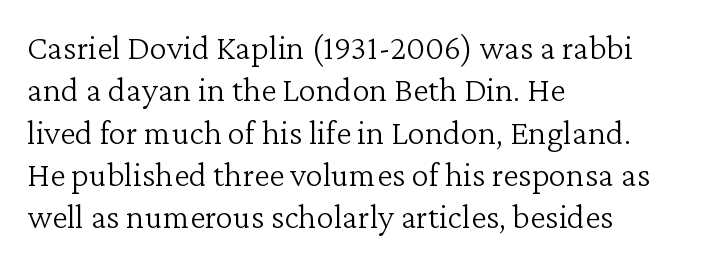
The image shows 35 px light serif type, upright; set left-aligned, line spacing 1.21x, normal letter spacing, not underlined; low stroke contrast and a medium x-height.
